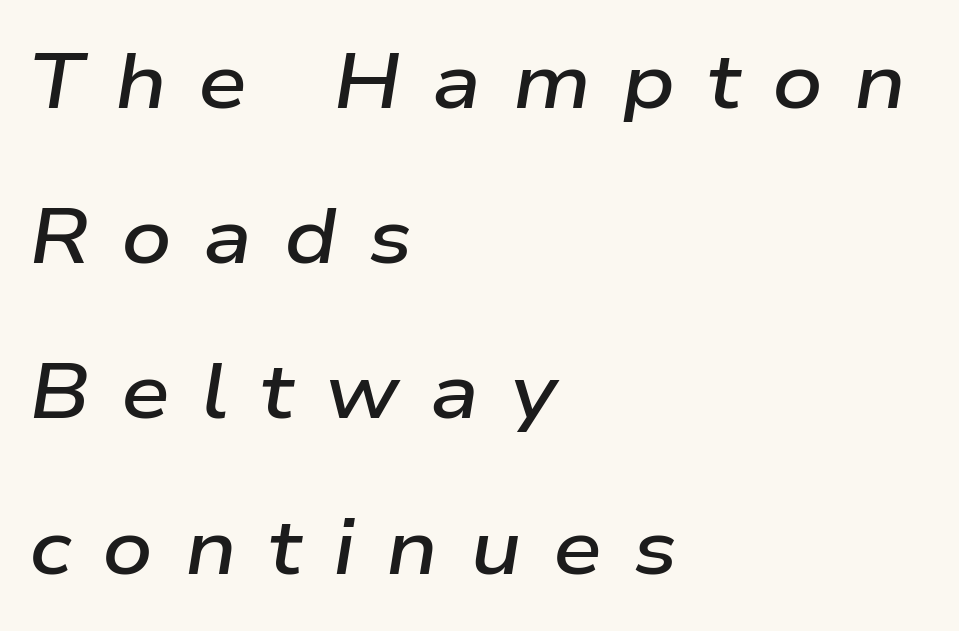
Firm but not heavy-handed strokes: this text is semibold. Students, observe: this is what heavily led, spacious text looks like. Check the space under the baseline: it is left empty. This rendering uses left alignment, leaving the right contour irregular.
